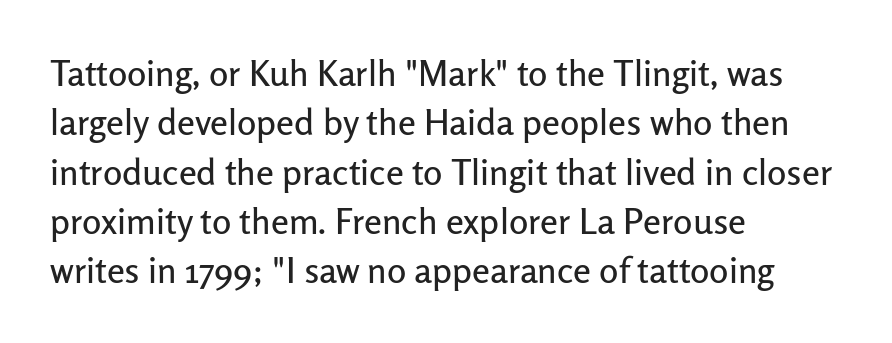
Observe the ordinary spacing: letters are neighbours, not strangers. Look at the bottom of the vertical strokes: they stop flat, with no serifs. You could not count columns in this text — the font is proportionally spaced. Interline gaps are of average width in this sample. Horizontally, the lines are justified to the leading edge only. The specimen reads as upright at a glance.
